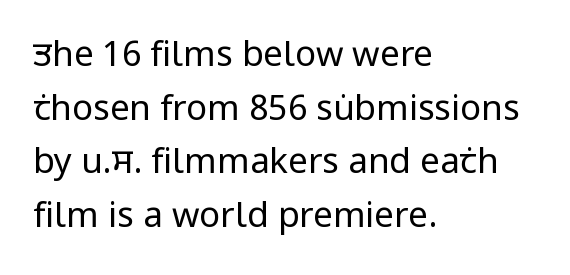
{"serif": "no", "italic": "no", "bold": "no", "weight": "regular", "width": "condensed", "stroke_contrast": "low", "x_height": "large", "monospaced": "no", "underline": "no", "align": "left", "line_spacing": "normal", "line_spacing_ratio": 1.53, "letter_spacing": "normal", "letter_spacing_em": 0.0, "glyph_px": 35}
